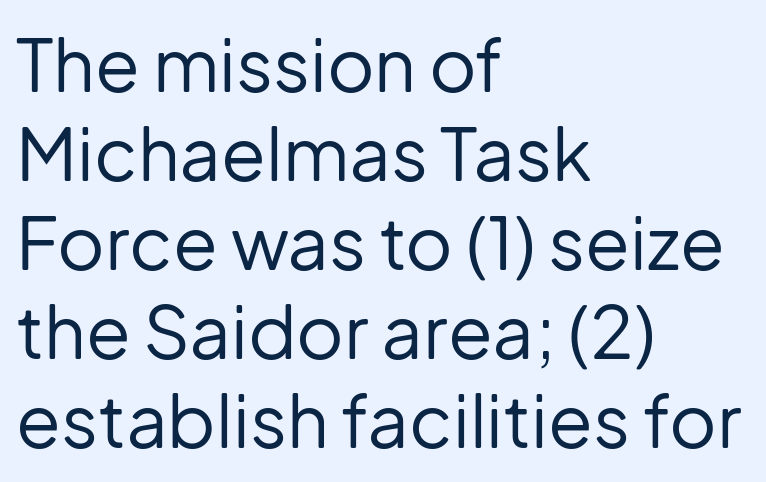
The image shows 73 px regular-weight sans-serif type, upright; set left-aligned, line spacing 1.22x, normal letter spacing, not underlined; low stroke contrast and a medium x-height.
